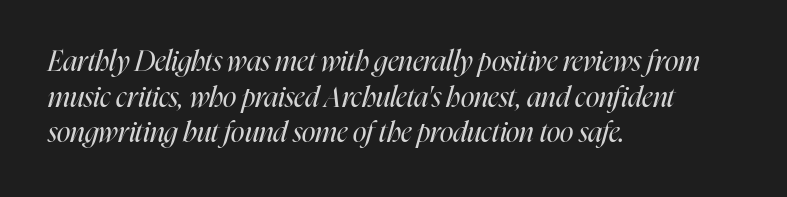
You could not count columns in this text — the font is proportionally spaced. Vertical spacing — default. The lines in this sample share a left origin and differ only in where they stop. Quick note: italic.
